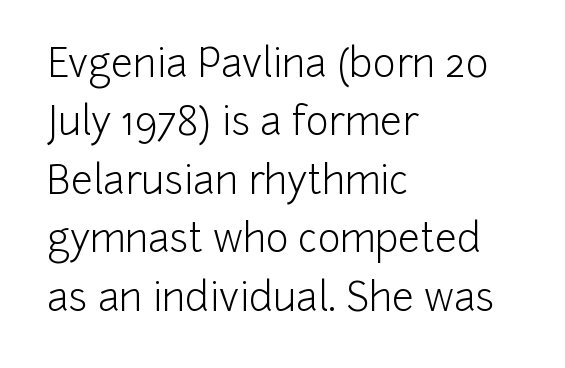
The image shows 39 px light sans-serif type, upright; set left-aligned, normal line spacing (1.5x), normal letter spacing, not underlined; low stroke contrast and a medium x-height.
